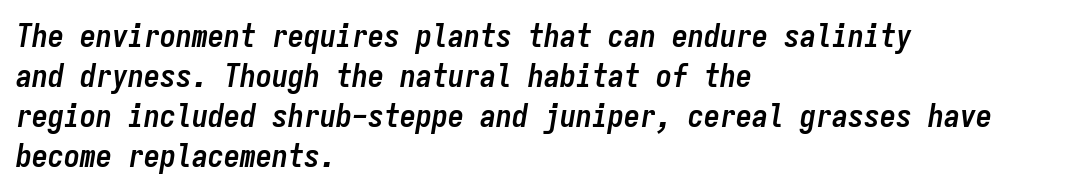
{"italic": "yes", "lean": "right", "slant_degrees": 9, "bold": "yes", "weight": "semibold", "width": "condensed", "stroke_contrast": "low", "x_height": "medium", "monospaced": "yes", "underline": "no", "align": "left", "line_spacing": "normal", "line_spacing_ratio": 1.25, "letter_spacing": "normal", "letter_spacing_em": 0.0, "glyph_px": 32}
